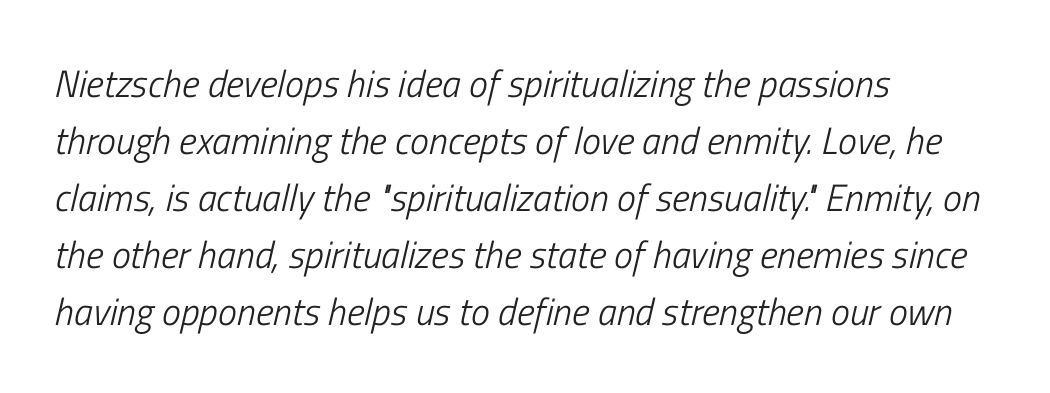
This rendering features lettering with no underline. Style check: oblique. Here the designer chose a conventional face with non-uniform glyph widths. Alignment: flush left. A quiet, ordinary-to-light weight characterises the typeface. The space between consecutive lines is moderate.
